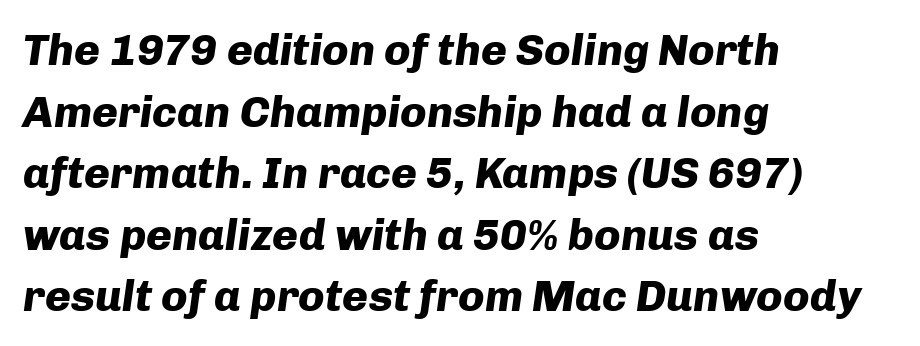
Q: Is the text bold? A: Yes.
Q: Is the text italic (slanted)? A: Yes, it leans right by about 8 degrees.
Q: Is the text underlined? A: No.
Q: How is the paragraph aligned? A: Left-aligned.
Q: Is the spacing between letters normal or unusually wide? A: Normal.
Q: Is the spacing between lines tight, normal or loose? A: Normal.
Q: Width (condensed, normal, or wide)? A: Normal.
Q: Stroke contrast? A: Low.
Q: x-height? A: Medium.
Q: Monospaced? A: No.
